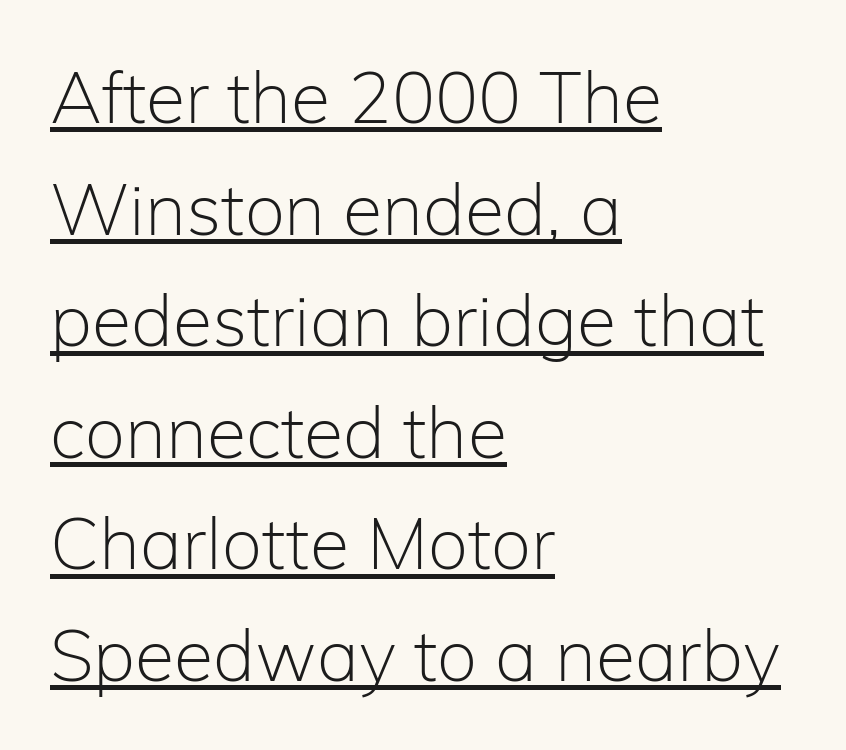
The image shows 72 px light sans-serif type, upright; set left-aligned, normal line spacing (1.55x), normal letter spacing, underlined; low stroke contrast and a medium x-height.
